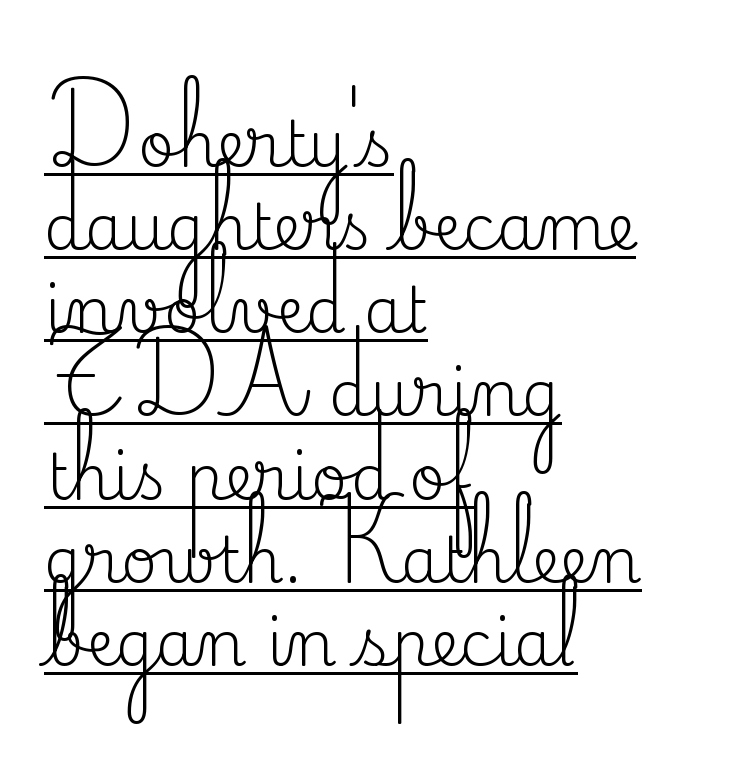
Q: Is the text bold? A: No.
Q: Is the text italic (slanted)? A: No, it is upright.
Q: Is the typeface a serif or a sans-serif typeface? A: Serif.
Q: Is the text underlined? A: Yes.
Q: How is the paragraph aligned? A: Left-aligned.
Q: Is the spacing between letters normal or unusually wide? A: Normal.
Q: Is the spacing between lines tight, normal or loose? A: Normal.
Q: Width (condensed, normal, or wide)? A: Normal.
Q: Stroke contrast? A: Medium.
Q: x-height? A: Small.
Q: Monospaced? A: No.
